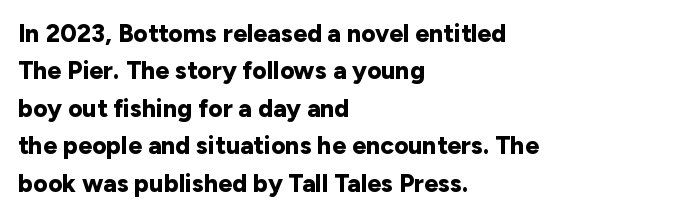
Q: Is the text bold? A: Yes.
Q: Is the text italic (slanted)? A: No, it is upright.
Q: Is the text underlined? A: No.
Q: How is the paragraph aligned? A: Left-aligned.
Q: Is the spacing between letters normal or unusually wide? A: Normal.
Q: Is the spacing between lines tight, normal or loose? A: Normal.
